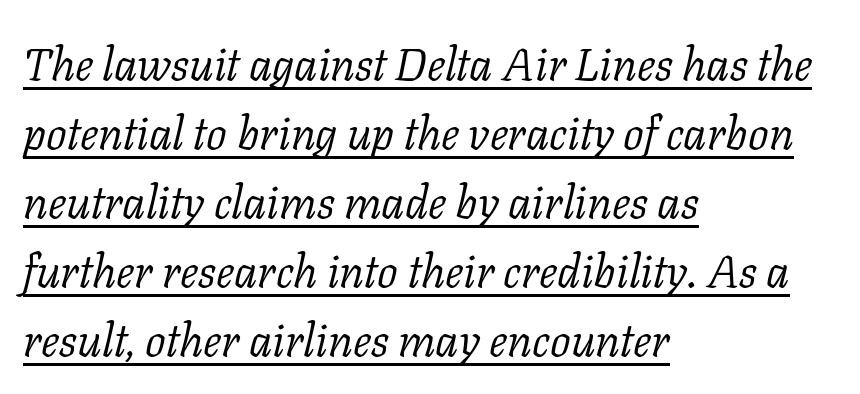
Q: Is the text bold? A: No.
Q: Is the text italic (slanted)? A: Yes, it leans right by about 11 degrees.
Q: Is the typeface a serif or a sans-serif typeface? A: Serif.
Q: Is the text underlined? A: Yes.
Q: How is the paragraph aligned? A: Left-aligned.
Q: Is the spacing between letters normal or unusually wide? A: Normal.
Q: Is the spacing between lines tight, normal or loose? A: Normal.
Q: Width (condensed, normal, or wide)? A: Normal.
Q: Stroke contrast? A: Low.
Q: x-height? A: Medium.
Q: Monospaced? A: No.
